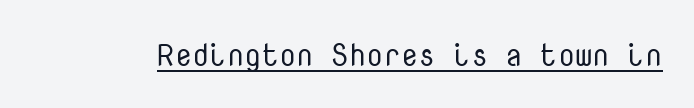
Q: Is the text bold? A: No.
Q: Is the text italic (slanted)? A: No, it is upright.
Q: Is the typeface a serif or a sans-serif typeface? A: Sans-serif.
Q: Is the text underlined? A: Yes.
Q: Is the spacing between letters normal or unusually wide? A: Normal.
Q: Width (condensed, normal, or wide)? A: Normal.
Q: Stroke contrast? A: Low.
Q: x-height? A: Medium.
Q: Monospaced? A: Yes.
